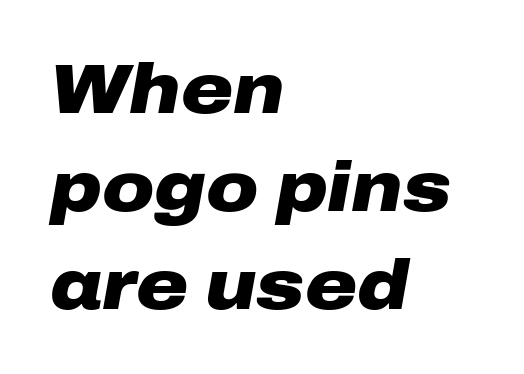
{"italic": "yes", "lean": "right", "slant_degrees": 10, "bold": "yes", "weight": "heavy", "width": "wide", "stroke_contrast": "low", "x_height": "medium", "monospaced": "no", "underline": "no", "align": "left", "line_spacing": "normal", "line_spacing_ratio": 1.38, "letter_spacing": "normal", "letter_spacing_em": 0.0, "glyph_px": 71}
